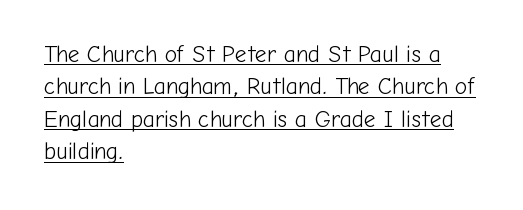
The image shows 23 px text type, upright; set left-aligned, normal line spacing (1.41x), normal letter spacing, underlined.
